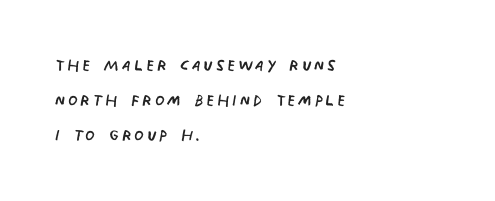
Each line starts at the same left margin while the right side varies. The space between consecutive lines is moderate. The glyphs are unaccompanied by any horizontal stroke below them. Weight class: somewhere from thin through regular.
